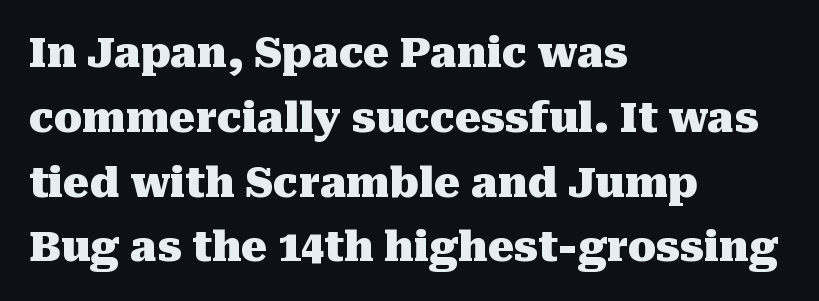
Interline gaps are of average width in this sample. The designer went with a serif here, giving each stem small feet. The font is running at its bold setting. Every character sits straight up, as roman type does. The passage is arranged the way most books set body copy — flush left.
